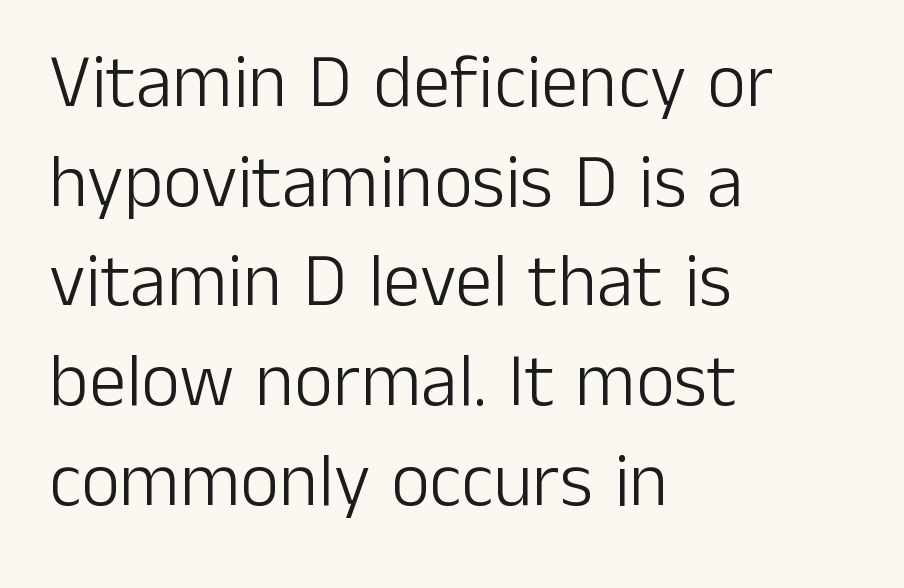
{"serif": "no", "italic": "no", "bold": "no", "weight": "light", "width": "normal", "stroke_contrast": "low", "x_height": "medium", "monospaced": "no", "underline": "no", "align": "left", "line_spacing": "normal", "line_spacing_ratio": 1.33, "letter_spacing": "normal", "letter_spacing_em": 0.0, "glyph_px": 75}
